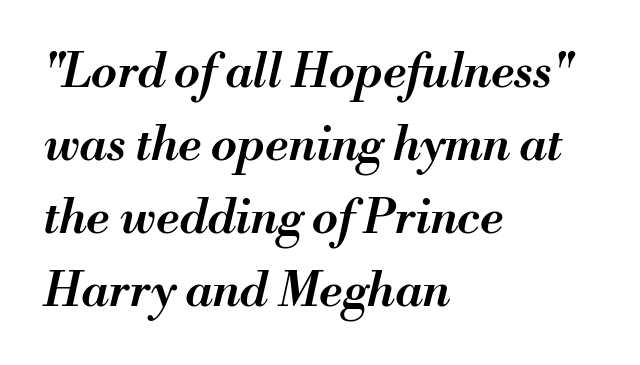
The image shows 47 px semibold type, italic (leaning right); set left-aligned, normal line spacing (1.55x), normal letter spacing, not underlined; medium stroke contrast and a small x-height.
